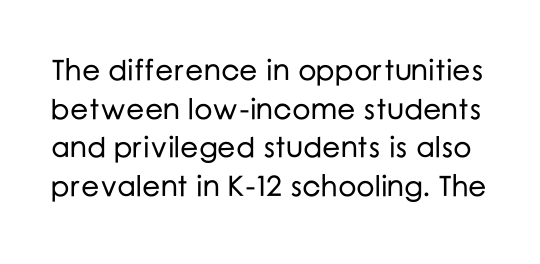
The face used here is proportionally spaced, like ordinary book or web type. Rows of type keep a routine distance in the vertical direction. Do the letters lean? They stand straight. The tracking reads as untouched default to a designer's eye. The words here are not underlined. Serif or sans? Sans — the stroke terminals are bare.
